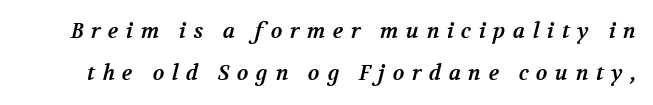
{"bold": "yes", "underline": "no", "line_spacing": "loose", "line_spacing_ratio": 2.02, "letter_spacing": "wide", "letter_spacing_em": 0.36, "glyph_px": 21}
